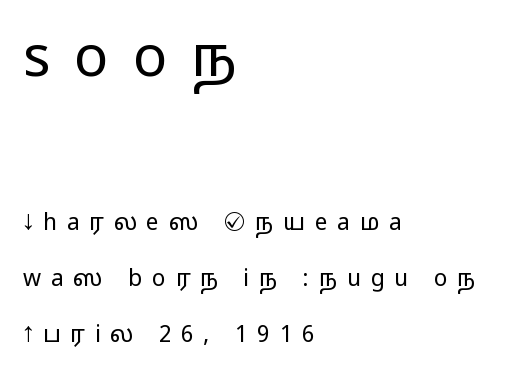
Q: Is the text italic (slanted)? A: No, it is upright.
Q: Is the typeface a serif or a sans-serif typeface? A: Sans-serif.
Q: Is the text underlined? A: No.
Q: How is the paragraph aligned? A: Left-aligned.
Q: Is the spacing between letters normal or unusually wide? A: Unusually wide.
Q: Is the spacing between lines tight, normal or loose? A: Loose.
Q: Which block of text is set in a larger size, the first (top) or the second (bottom)? A: The first (top) one.
Q: Width (condensed, normal, or wide)? A: Wide.
Q: Stroke contrast? A: Medium.
Q: Monospaced? A: No.
